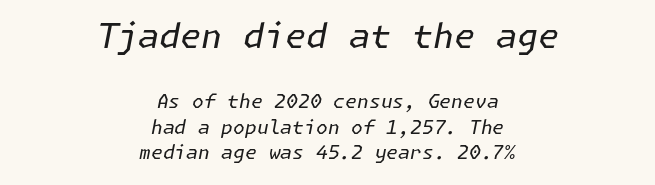
Q: Is the text bold? A: No.
Q: Is the text italic (slanted)? A: Yes, it leans right by about 11 degrees.
Q: Is the text underlined? A: No.
Q: How is the paragraph aligned? A: Centered.
Q: Is the spacing between letters normal or unusually wide? A: Normal.
Q: Is the spacing between lines tight, normal or loose? A: Normal.
Q: Which block of text is set in a larger size, the first (top) or the second (bottom)? A: The first (top) one.
Q: Width (condensed, normal, or wide)? A: Normal.
Q: Stroke contrast? A: Low.
Q: x-height? A: Medium.
